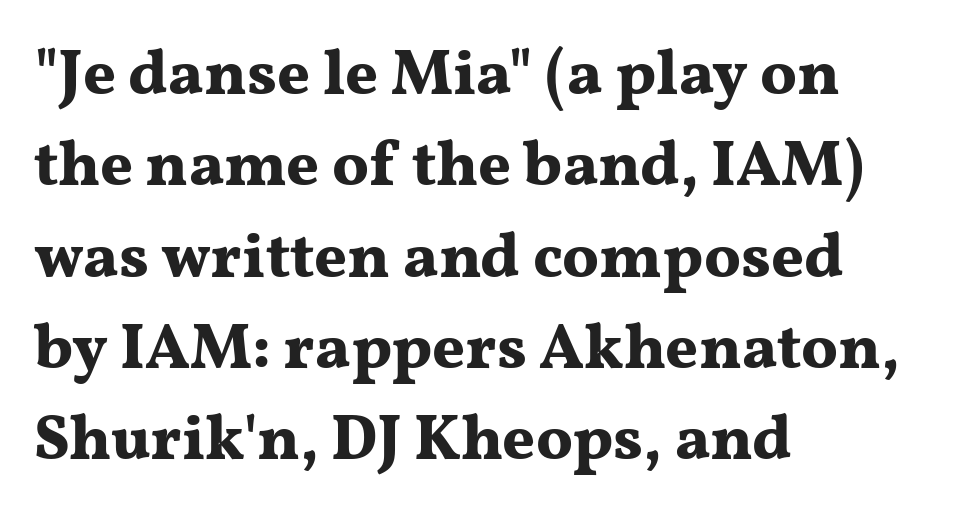
Q: Is the text bold? A: Yes.
Q: Is the text italic (slanted)? A: No, it is upright.
Q: Is the typeface a serif or a sans-serif typeface? A: Serif.
Q: Is the text underlined? A: No.
Q: How is the paragraph aligned? A: Left-aligned.
Q: Is the spacing between letters normal or unusually wide? A: Normal.
Q: Is the spacing between lines tight, normal or loose? A: Normal.
Q: Width (condensed, normal, or wide)? A: Wide.
Q: Stroke contrast? A: Medium.
Q: x-height? A: Medium.
Q: Monospaced? A: No.
